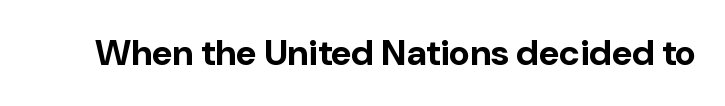
The image shows 36 px bold sans-serif type, upright; set normal letter spacing, not underlined; low stroke contrast and a medium x-height.
